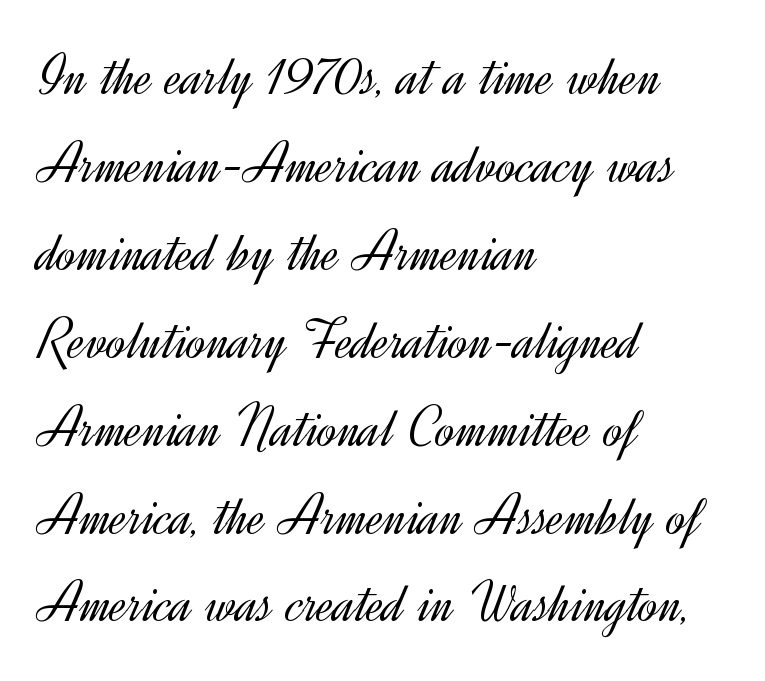
The strokes carry an ordinary text weight at most. If you measured baseline to baseline, you'd find a middling distance. How are the letters spaced? Ordinarily, with no added tracking. Is this a fixed-width face? No — the glyphs have proportional, varying widths.
